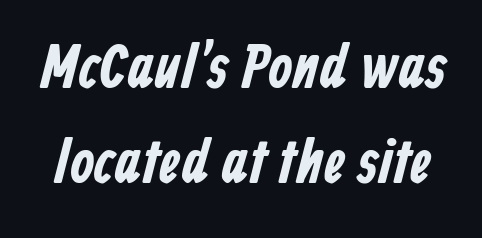
{"serif": "no", "width": "condensed", "stroke_contrast": "low", "x_height": "medium", "monospaced": "no", "underline": "no", "line_spacing": "normal", "line_spacing_ratio": 1.54, "letter_spacing": "normal", "letter_spacing_em": 0.0, "glyph_px": 62}
